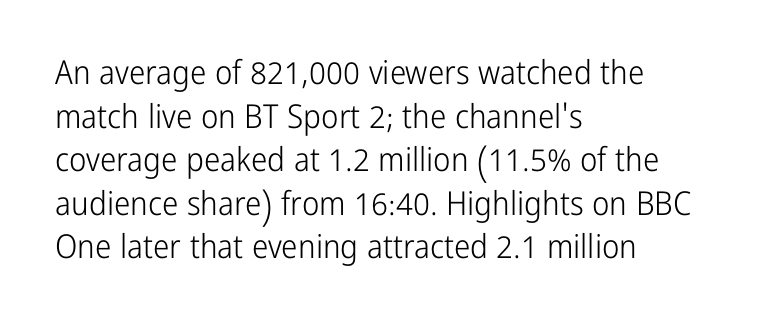
The image shows 33 px light, condensed sans-serif type, upright; set left-aligned, normal line spacing (1.32x), normal letter spacing, not underlined; low stroke contrast and a medium x-height.
